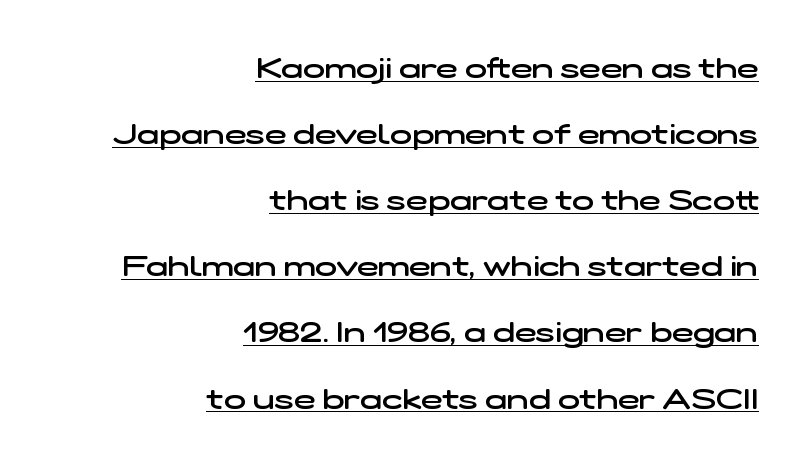
{"serif": "no", "bold": "semi", "weight": "semibold", "width": "wide", "stroke_contrast": "low", "x_height": "medium", "monospaced": "no", "underline": "yes", "align": "right", "line_spacing": "loose", "line_spacing_ratio": 2.28, "letter_spacing": "normal", "letter_spacing_em": 0.0, "glyph_px": 29}
